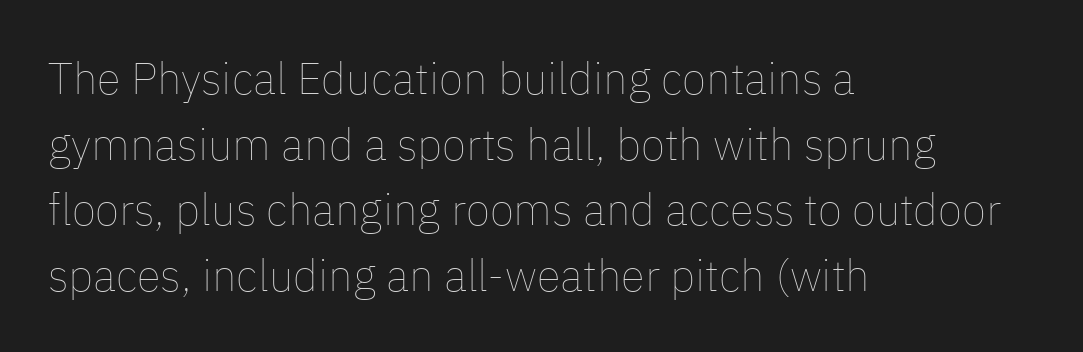
{"italic": "no", "bold": "no", "weight": "thin", "width": "normal", "stroke_contrast": "low", "x_height": "medium", "monospaced": "no", "underline": "no", "align": "left", "line_spacing": "normal", "line_spacing_ratio": 1.49, "letter_spacing": "normal", "letter_spacing_em": 0.0, "glyph_px": 44}
